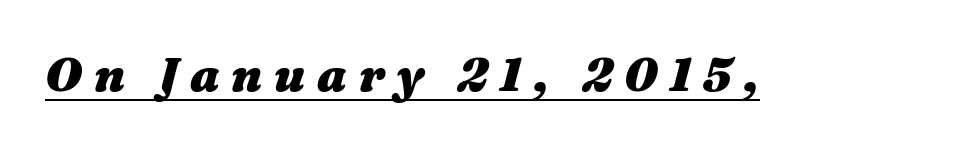
{"italic": "yes", "lean": "right", "slant_degrees": 16, "bold": "yes", "weight": "heavy", "width": "wide", "stroke_contrast": "medium", "x_height": "medium", "monospaced": "no", "underline": "yes", "letter_spacing": "wide", "letter_spacing_em": 0.25, "glyph_px": 47}
